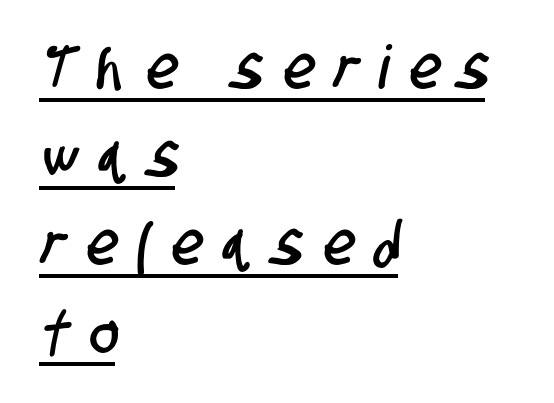
{"serif": "no", "width": "condensed", "stroke_contrast": "low", "x_height": "large", "monospaced": "no", "underline": "yes", "align": "left", "line_spacing": "normal", "line_spacing_ratio": 1.47, "letter_spacing": "wide", "letter_spacing_em": 0.37, "glyph_px": 60}
